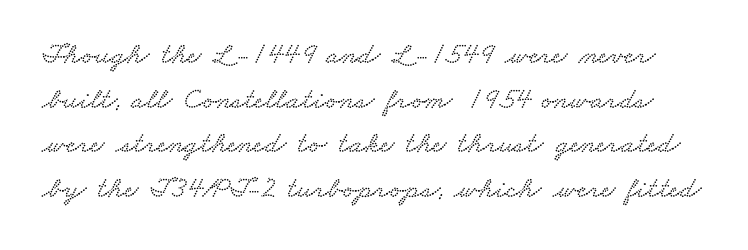
{"serif": "yes", "width": "wide", "stroke_contrast": "low", "x_height": "small", "monospaced": "no", "underline": "no", "line_spacing": "normal", "line_spacing_ratio": 1.49, "letter_spacing": "normal", "letter_spacing_em": 0.0, "glyph_px": 30}
